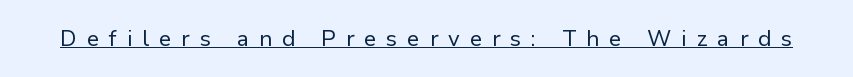
Is the stroke heavy? The answer is a plain regular-or-lighter. The rendering inserts visible extra space after every character. The font's upright variant was chosen for this text. Somebody hit Ctrl+U on this one — the words are underlined.
